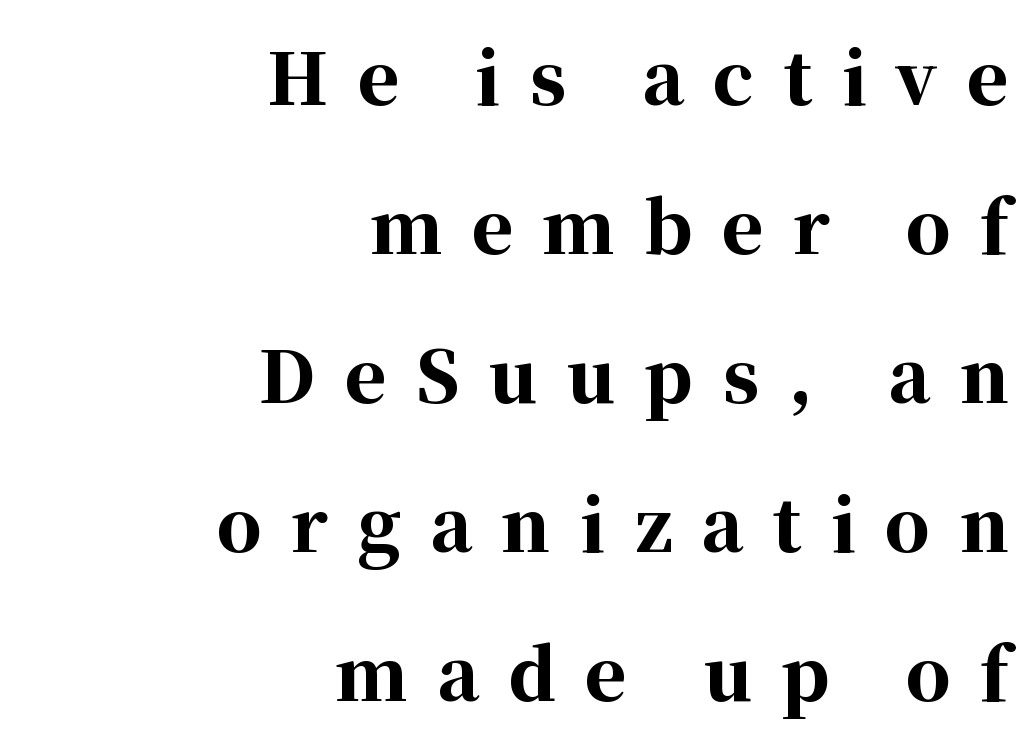
{"serif": "yes", "italic": "no", "bold": "yes", "weight": "bold", "width": "normal", "stroke_contrast": "high", "x_height": "medium", "monospaced": "no", "underline": "no", "align": "right", "line_spacing": "loose", "line_spacing_ratio": 2.1, "letter_spacing": "wide", "letter_spacing_em": 0.41, "glyph_px": 71}
